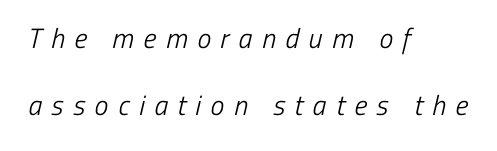
{"serif": "no", "bold": "no", "weight": "light", "width": "condensed", "stroke_contrast": "low", "x_height": "medium", "monospaced": "no", "underline": "no", "align": "left", "line_spacing": "loose", "line_spacing_ratio": 2.4, "letter_spacing": "wide", "letter_spacing_em": 0.34, "glyph_px": 28}
